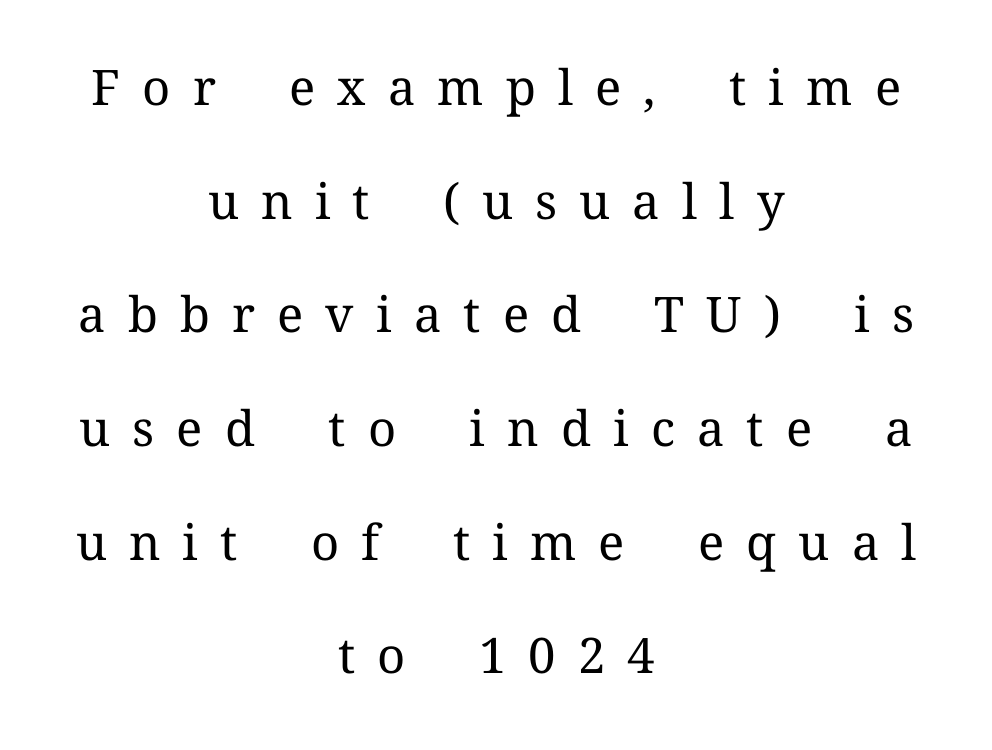
Q: Is the text bold? A: No.
Q: Is the text italic (slanted)? A: No, it is upright.
Q: Is the typeface a serif or a sans-serif typeface? A: Serif.
Q: Is the text underlined? A: No.
Q: How is the paragraph aligned? A: Centered.
Q: Is the spacing between letters normal or unusually wide? A: Unusually wide.
Q: Is the spacing between lines tight, normal or loose? A: Loose.
Q: Width (condensed, normal, or wide)? A: Normal.
Q: Stroke contrast? A: Medium.
Q: x-height? A: Medium.
Q: Monospaced? A: No.
